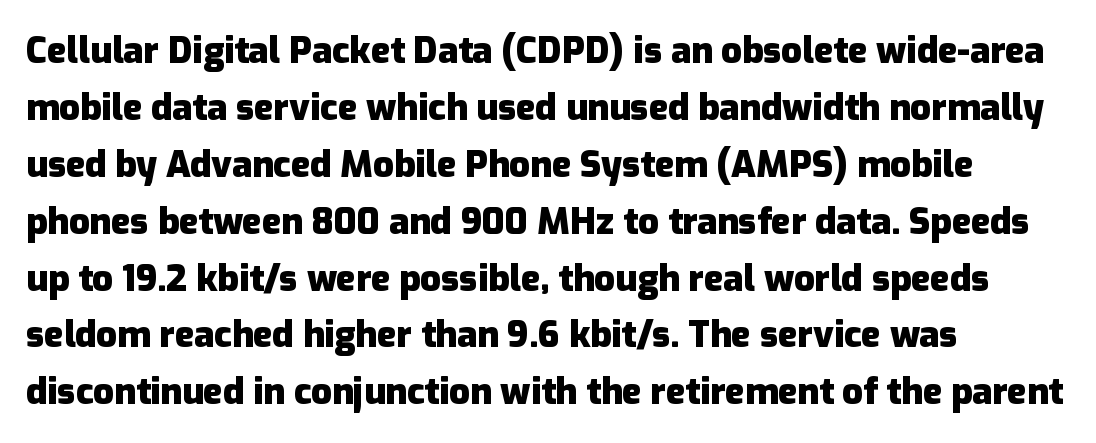
Q: Is the text bold? A: Yes.
Q: Is the text italic (slanted)? A: No, it is upright.
Q: Is the typeface a serif or a sans-serif typeface? A: Sans-serif.
Q: Is the text underlined? A: No.
Q: How is the paragraph aligned? A: Left-aligned.
Q: Is the spacing between letters normal or unusually wide? A: Normal.
Q: Is the spacing between lines tight, normal or loose? A: Normal.
Q: Width (condensed, normal, or wide)? A: Normal.
Q: Stroke contrast? A: Low.
Q: x-height? A: Medium.
Q: Monospaced? A: No.
